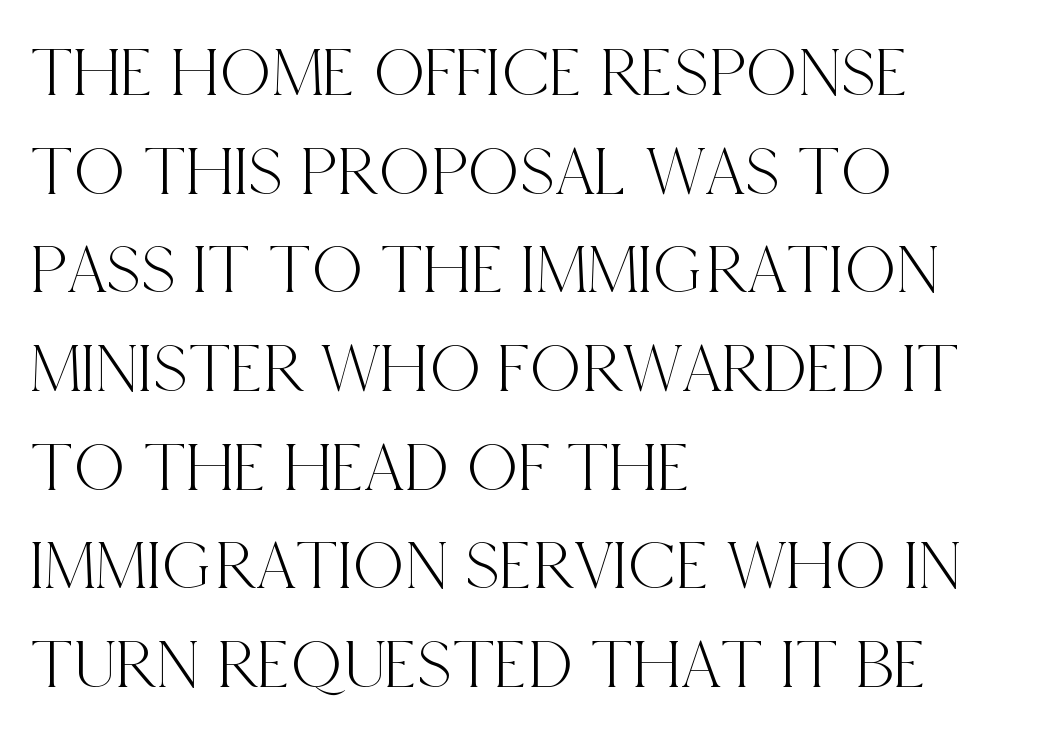
Q: Is the text italic (slanted)? A: No, it is upright.
Q: Is the typeface a serif or a sans-serif typeface? A: Serif.
Q: Is the text underlined? A: No.
Q: How is the paragraph aligned? A: Left-aligned.
Q: Is the spacing between letters normal or unusually wide? A: Normal.
Q: Is the spacing between lines tight, normal or loose? A: Normal.
Q: Width (condensed, normal, or wide)? A: Condensed.
Q: x-height? A: Large.
Q: Monospaced? A: No.
